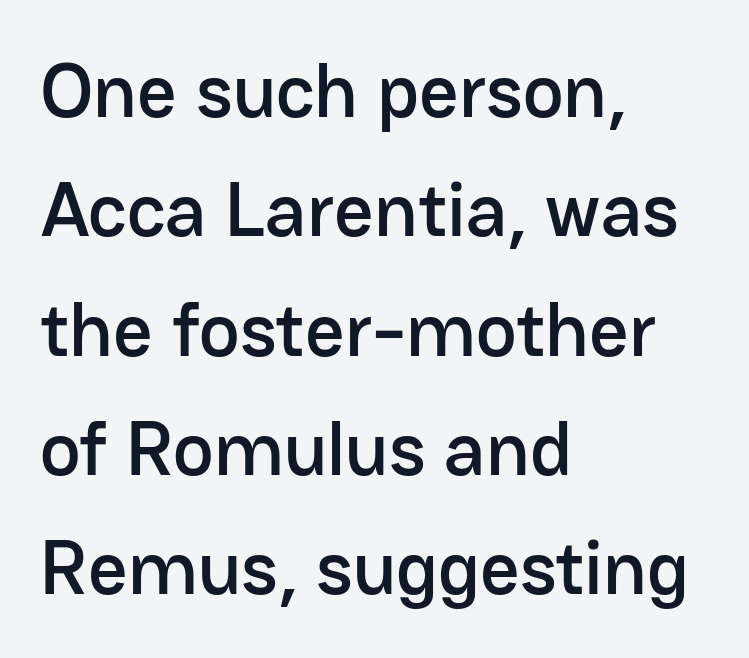
Proportional: the letters do not fall into vertical columns. The lines in this sample share a left origin and differ only in where they stop. A typesetter would label this face a sans. Look at the tracking — it's just the regular setting, nothing added. Underlining? Definitely not there. The vertical gap from one line to the next is medium.
